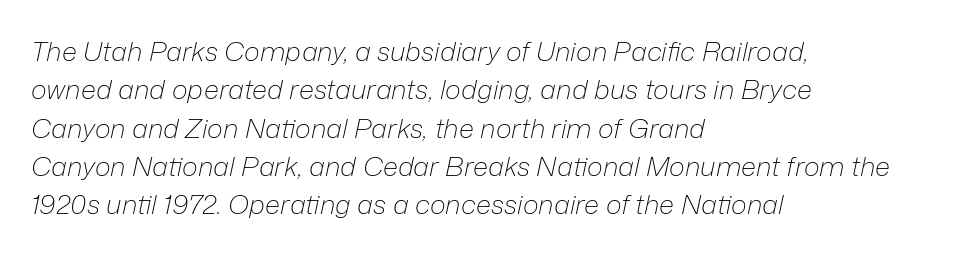
Q: Is the text bold? A: No.
Q: Is the text italic (slanted)? A: Yes, it leans right by about 12 degrees.
Q: Is the text underlined? A: No.
Q: How is the paragraph aligned? A: Left-aligned.
Q: Is the spacing between letters normal or unusually wide? A: Normal.
Q: Is the spacing between lines tight, normal or loose? A: Normal.
